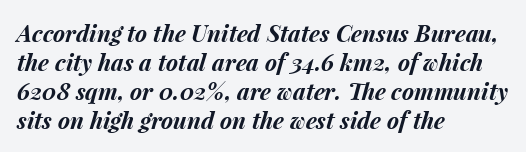
{"italic": "yes", "lean": "right", "slant_degrees": 15, "bold": "yes", "underline": "no", "align": "left", "line_spacing": "normal", "line_spacing_ratio": 1.26, "letter_spacing": "normal", "letter_spacing_em": 0.0, "glyph_px": 23}
